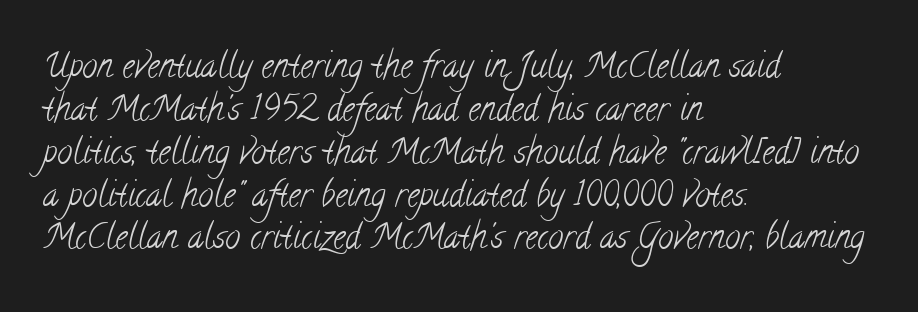
{"bold": "no", "weight": "light", "width": "condensed", "stroke_contrast": "low", "x_height": "small", "monospaced": "no", "underline": "no", "align": "left", "line_spacing": "normal", "line_spacing_ratio": 1.26, "letter_spacing": "normal", "letter_spacing_em": 0.0, "glyph_px": 34}
